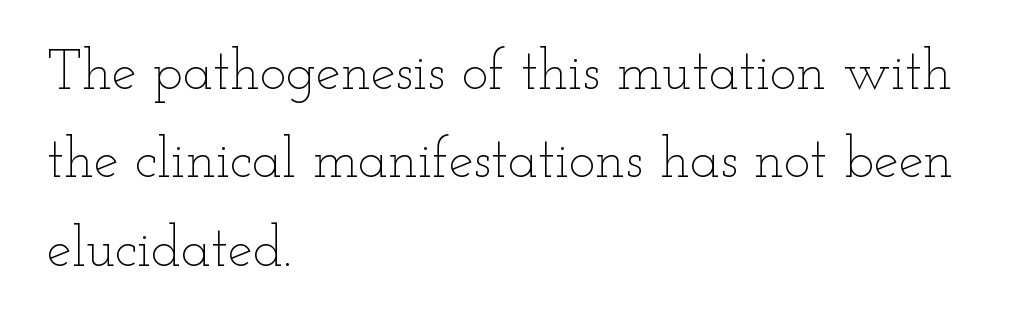
Q: Is the text bold? A: No.
Q: Is the text italic (slanted)? A: No, it is upright.
Q: Is the text underlined? A: No.
Q: How is the paragraph aligned? A: Left-aligned.
Q: Is the spacing between letters normal or unusually wide? A: Normal.
Q: Is the spacing between lines tight, normal or loose? A: Normal.
Q: Width (condensed, normal, or wide)? A: Wide.
Q: Stroke contrast? A: Low.
Q: x-height? A: Small.
Q: Monospaced? A: No.
